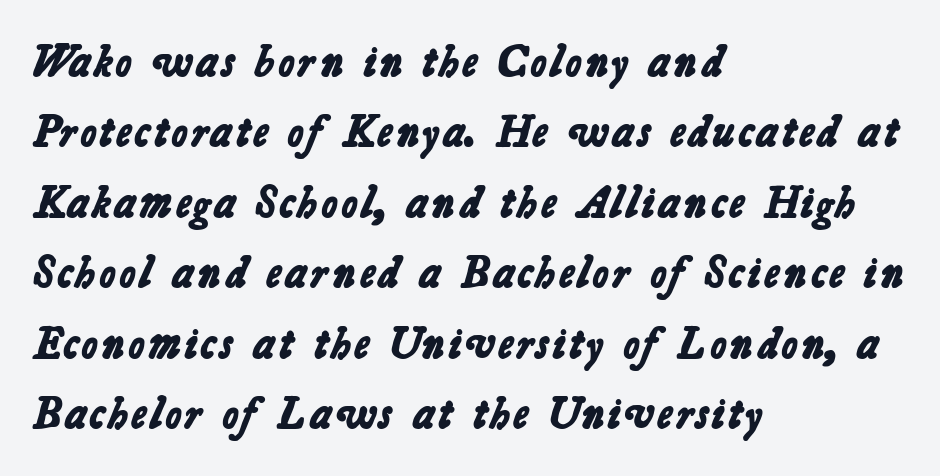
{"serif": "no", "bold": "yes", "weight": "bold", "width": "normal", "stroke_contrast": "low", "x_height": "medium", "monospaced": "no", "underline": "no", "align": "left", "line_spacing": "normal", "line_spacing_ratio": 1.6, "letter_spacing": "normal", "letter_spacing_em": 0.0, "glyph_px": 44}
